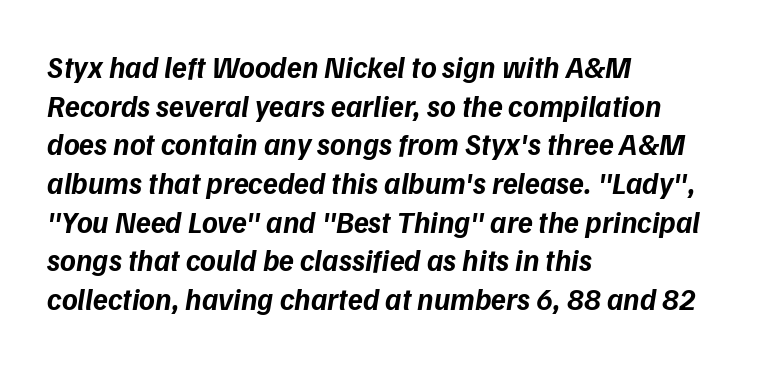
Q: Is the text bold? A: Yes.
Q: Is the text italic (slanted)? A: Yes, it leans right by about 9 degrees.
Q: Is the text underlined? A: No.
Q: How is the paragraph aligned? A: Left-aligned.
Q: Is the spacing between letters normal or unusually wide? A: Normal.
Q: Is the spacing between lines tight, normal or loose? A: Normal.
Q: Width (condensed, normal, or wide)? A: Normal.
Q: Stroke contrast? A: Low.
Q: x-height? A: Medium.
Q: Monospaced? A: No.
